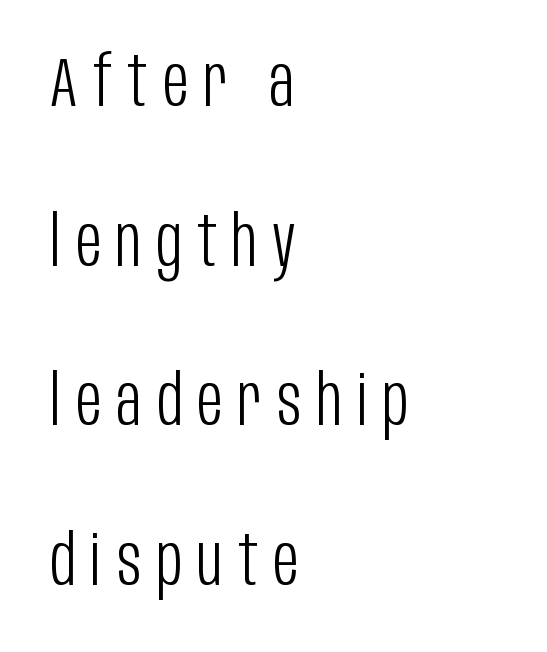
Leading is clearly above the norm, producing a sparse column. Vertical stems look standard width or narrower in stroke. The paragraph shown leans on its left margin. Character widths vary here, with narrow letters taking less room than wide ones. Check under the words: just untouched page. Designer's note — italics off, roman on.
